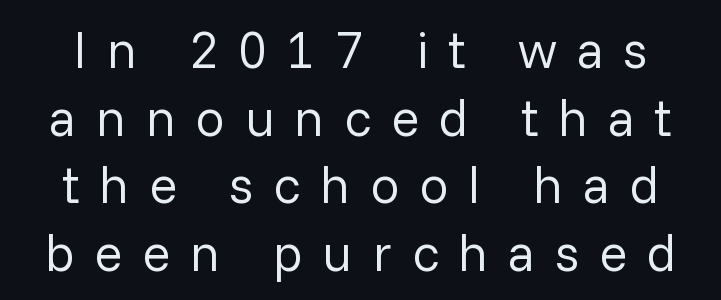
The image shows 52 px regular-weight sans-serif type, upright; set normal line spacing (1.3x), unusually wide letter spacing (+0.38 em), not underlined; low stroke contrast and a medium x-height.
